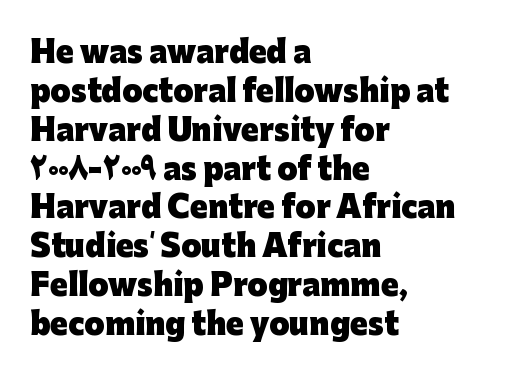
{"serif": "no", "italic": "no", "bold": "yes", "weight": "heavy", "width": "normal", "stroke_contrast": "low", "x_height": "medium", "monospaced": "no", "underline": "no", "align": "left", "line_spacing": "normal", "line_spacing_ratio": 1.34, "letter_spacing": "normal", "letter_spacing_em": 0.0, "glyph_px": 29}
